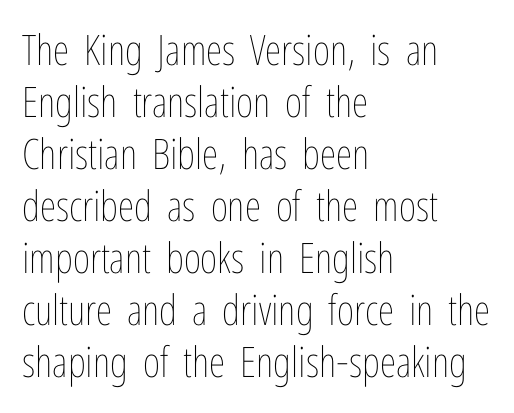
Varying glyph widths throughout — classic text-font behaviour. Ascenders rise straight up at ninety degrees. Is the letter spacing exaggerated? No — it looks like the ordinary default. Letters rest on an invisible, unmarked baseline. These glyphs show unthickened strokes, regular width or finer.
